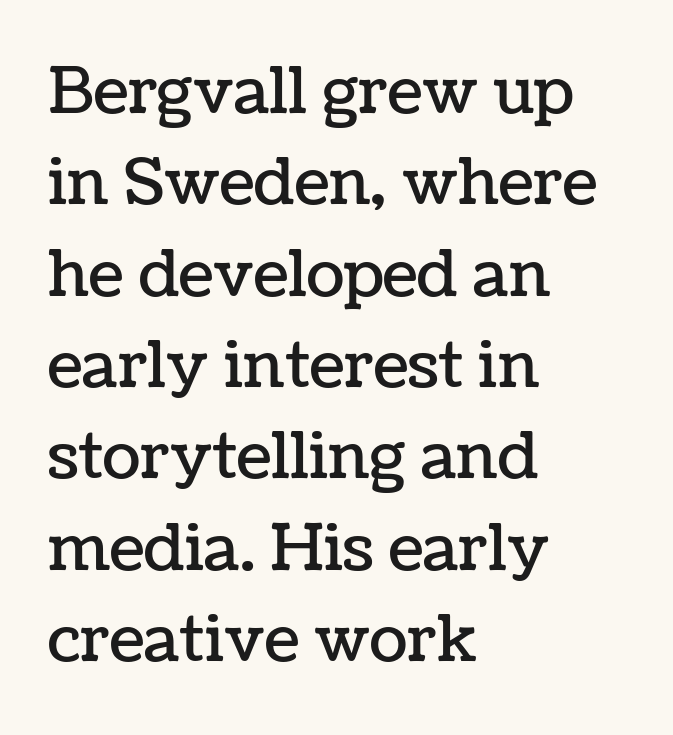
Q: Is the text italic (slanted)? A: No, it is upright.
Q: Is the text underlined? A: No.
Q: How is the paragraph aligned? A: Left-aligned.
Q: Is the spacing between letters normal or unusually wide? A: Normal.
Q: Is the spacing between lines tight, normal or loose? A: Normal.
Q: Width (condensed, normal, or wide)? A: Normal.
Q: Stroke contrast? A: Low.
Q: x-height? A: Medium.
Q: Monospaced? A: No.
